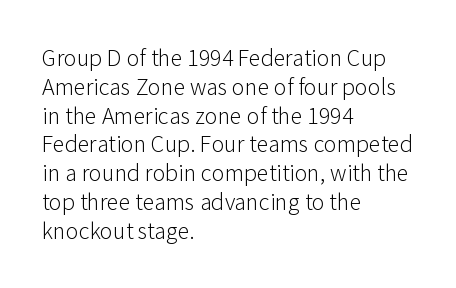
{"italic": "no", "bold": "no", "underline": "no", "align": "left", "line_spacing_ratio": 1.2, "letter_spacing": "normal", "letter_spacing_em": 0.0, "glyph_px": 24}
